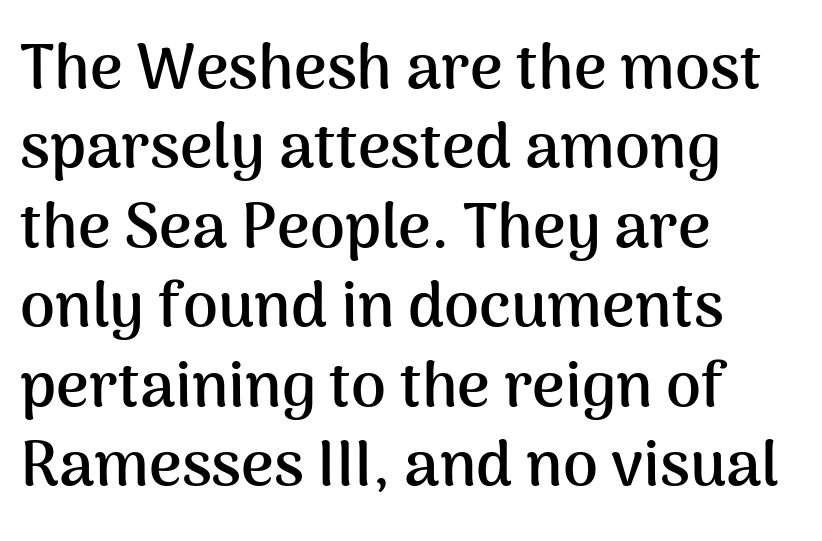
How would I describe the line gaps? Plain and ordinary. These lines are rendered in a variable-pitch font. Compared with an ordinary text face, these strokes are far heavier — a full bold. Compared with typical body copy, the letter spacing here is the same. Posture: straight, roman, zero tilt.
